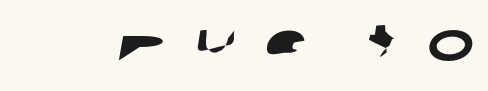
The image shows 56 px wide sans-serif type; set unusually wide letter spacing (+0.48 em), not underlined; low stroke contrast and a medium x-height.
